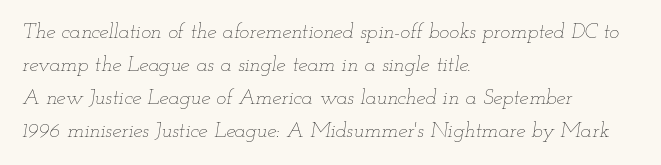
{"italic": "yes", "lean": "right", "slant_degrees": 12, "bold": "no", "underline": "no", "align": "left", "line_spacing": "normal", "line_spacing_ratio": 1.57, "letter_spacing": "normal", "letter_spacing_em": 0.0, "glyph_px": 21}
